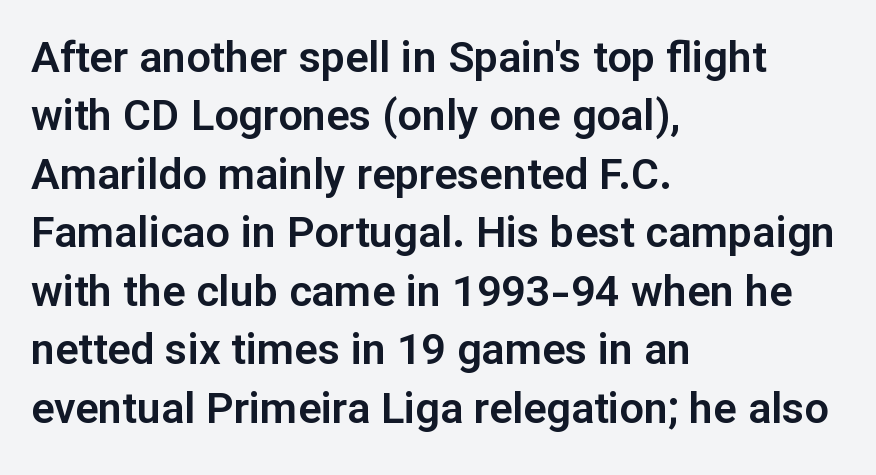
Q: Is the text italic (slanted)? A: No, it is upright.
Q: Is the typeface a serif or a sans-serif typeface? A: Sans-serif.
Q: Is the text underlined? A: No.
Q: How is the paragraph aligned? A: Left-aligned.
Q: Is the spacing between letters normal or unusually wide? A: Normal.
Q: Is the spacing between lines tight, normal or loose? A: Normal.
Q: Width (condensed, normal, or wide)? A: Normal.
Q: Stroke contrast? A: Low.
Q: x-height? A: Medium.
Q: Monospaced? A: No.
